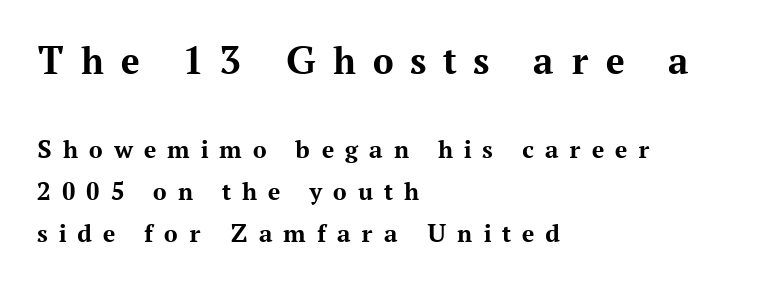
The image shows 41 px bold serif type, upright; set left-aligned, normal line spacing (1.55x), unusually wide letter spacing (+0.41 em), not underlined; the first (top) block is 1.52x larger; medium stroke contrast and a medium x-height.
